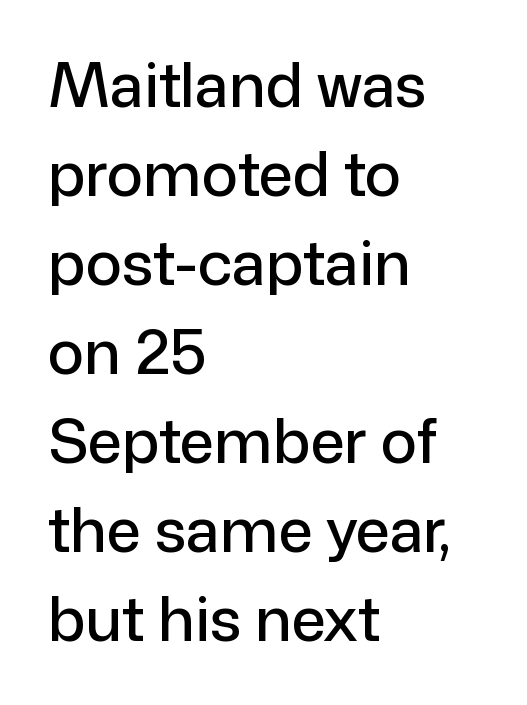
{"serif": "no", "italic": "no", "width": "normal", "stroke_contrast": "low", "x_height": "medium", "monospaced": "no", "underline": "no", "align": "left", "line_spacing": "normal", "line_spacing_ratio": 1.46, "letter_spacing": "normal", "letter_spacing_em": 0.0, "glyph_px": 61}
